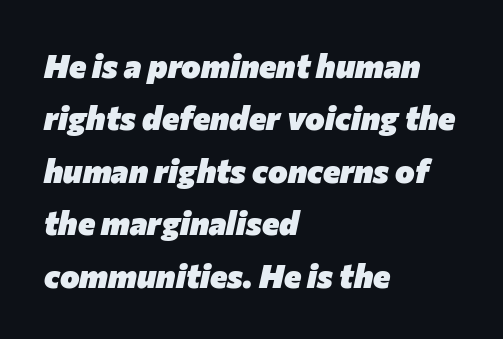
This is heavy type, rendered in bold. Line beginnings align vertically; line endings do not. Caption: standard tracking, unaltered. A bare baseline throughout the passage. Italic? Definitely — the glyphs are oblique. Is this a fixed-width face? No — the glyphs have proportional, varying widths.
